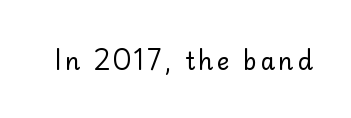
Q: Is the text bold? A: No.
Q: Is the text italic (slanted)? A: No, it is upright.
Q: Is the text underlined? A: No.
